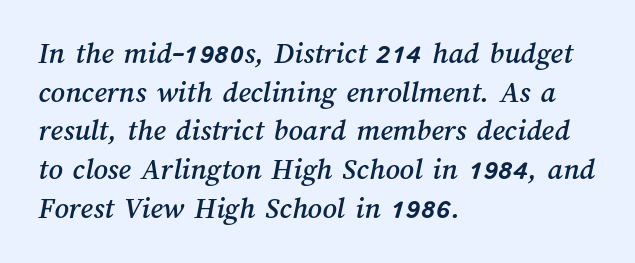
{"width": "normal", "stroke_contrast": "medium", "x_height": "medium", "monospaced": "no", "underline": "no", "align": "left", "line_spacing": "normal", "line_spacing_ratio": 1.25, "letter_spacing": "normal", "letter_spacing_em": 0.0, "glyph_px": 31}
